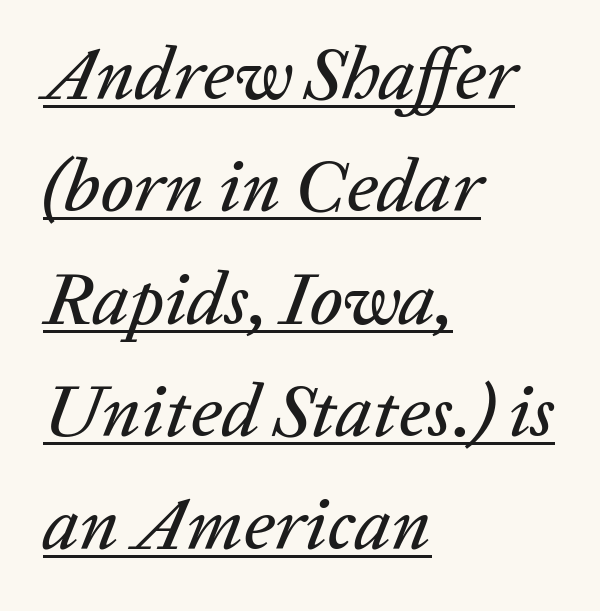
The glyphs look as if they've been sheared to an angle. The lines in this sample share a left origin and differ only in where they stop. The passage shown is typed in a proportional face where columns would drift. Successive baselines arrive at the customary interval. The rendering keeps characters at their native spacing. Is there an underline? Yes — a line sits under the letters.
